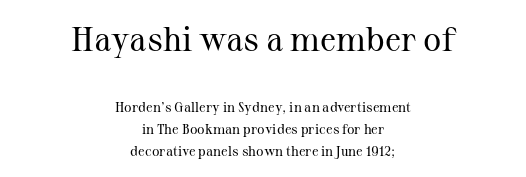
These lines keep a tight, regular rhythm from letter to letter. The letters advance in unequal steps, a hallmark of proportional type. The earlier block is typeset at a bigger size than the later block. Every row of glyphs is offset so its center matches the block's center. Any mark beneath the type? The region is blank. Serif or sans? Serif — the stroke terminals have little feet.
